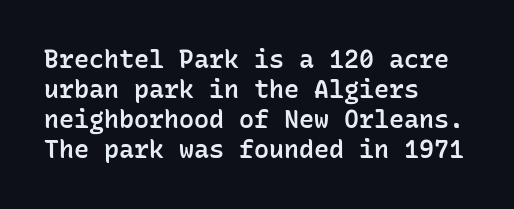
{"italic": "no", "bold": "semi", "underline": "no", "align": "left", "line_spacing_ratio": 1.2, "letter_spacing": "normal", "letter_spacing_em": 0.0, "glyph_px": 25}
